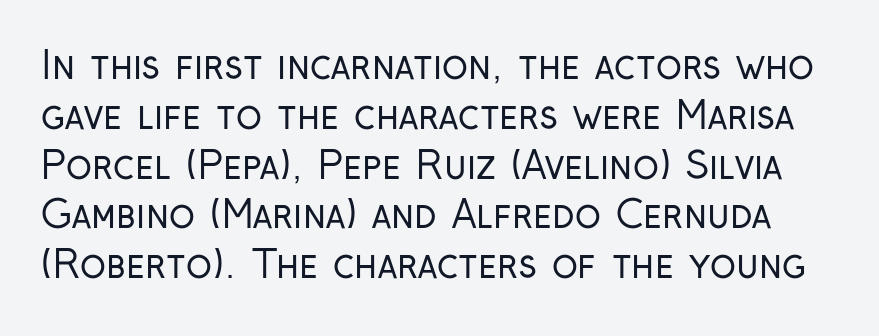
Q: Is the text bold? A: No.
Q: Is the text italic (slanted)? A: No, it is upright.
Q: Is the typeface a serif or a sans-serif typeface? A: Sans-serif.
Q: Is the text underlined? A: No.
Q: Is the spacing between letters normal or unusually wide? A: Normal.
Q: Is the spacing between lines tight, normal or loose? A: Normal.
Q: Width (condensed, normal, or wide)? A: Condensed.
Q: Stroke contrast? A: Low.
Q: x-height? A: Medium.
Q: Monospaced? A: No.
